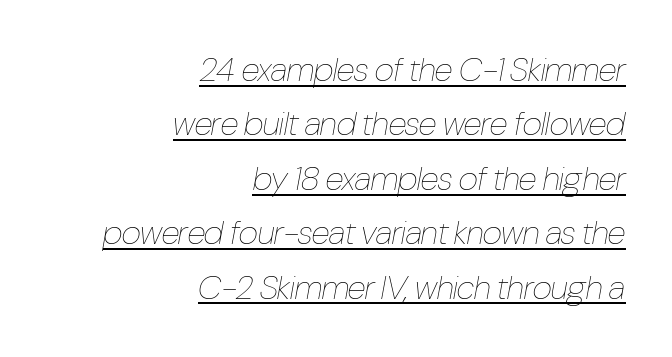
Q: Is the text bold? A: No.
Q: Is the text italic (slanted)? A: Yes, it leans right by about 10 degrees.
Q: Is the text underlined? A: Yes.
Q: How is the paragraph aligned? A: Right-aligned.
Q: Is the spacing between letters normal or unusually wide? A: Normal.
Q: Is the spacing between lines tight, normal or loose? A: Normal.
Q: Width (condensed, normal, or wide)? A: Condensed.
Q: Stroke contrast? A: Low.
Q: x-height? A: Medium.
Q: Monospaced? A: No.
